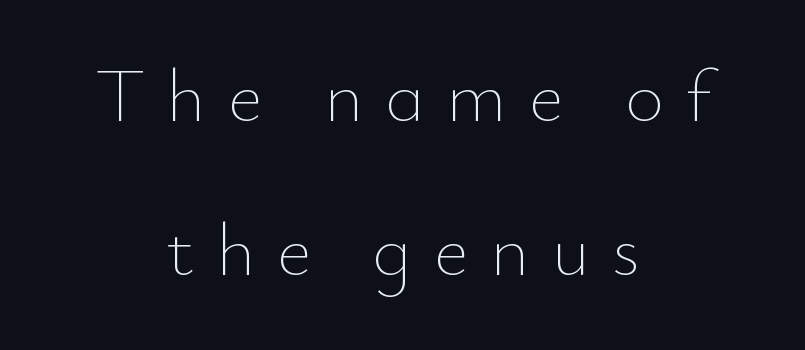
Q: Is the text bold? A: No.
Q: Is the text italic (slanted)? A: No, it is upright.
Q: Is the text underlined? A: No.
Q: How is the paragraph aligned? A: Centered.
Q: Is the spacing between letters normal or unusually wide? A: Unusually wide.
Q: Is the spacing between lines tight, normal or loose? A: Loose.
Q: Width (condensed, normal, or wide)? A: Normal.
Q: Stroke contrast? A: Low.
Q: x-height? A: Small.
Q: Monospaced? A: No.
